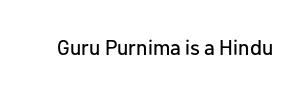
The image shows 21 px text type, upright; set normal letter spacing, not underlined.
